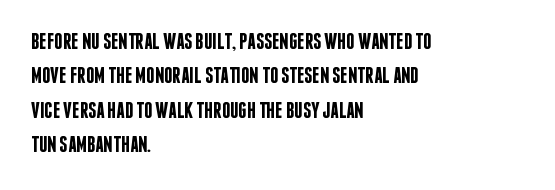
The sample has been set in demibold, a notch under bold. Students, observe: this is what conventionally led text looks like. All the whitespace from short lines collects on the right. Descenders are the only things crossing below the line.
